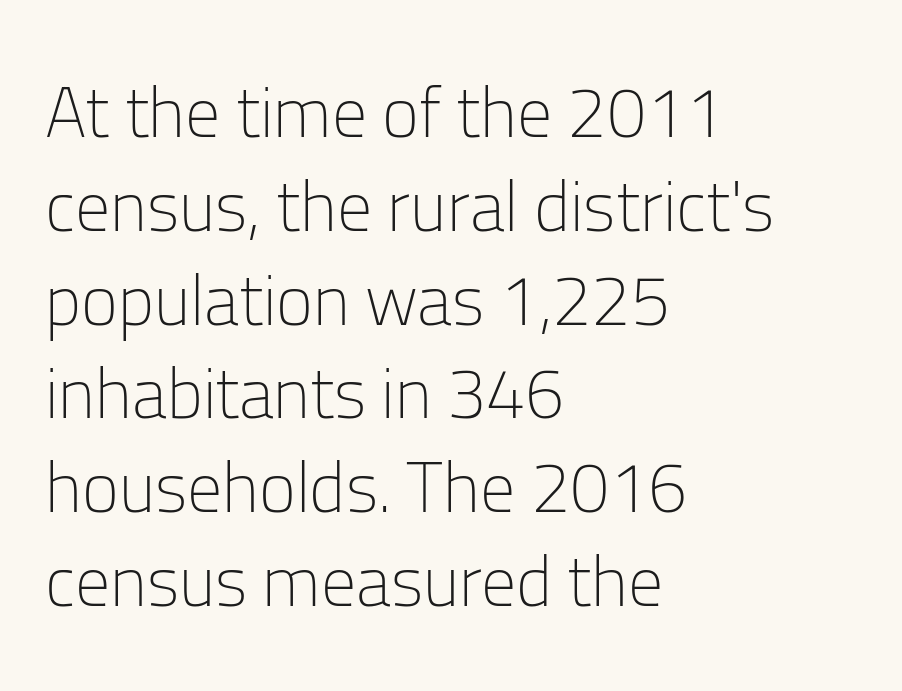
The image shows 70 px light sans-serif type, upright; set left-aligned, normal line spacing (1.34x), normal letter spacing, not underlined; low stroke contrast and a medium x-height.
